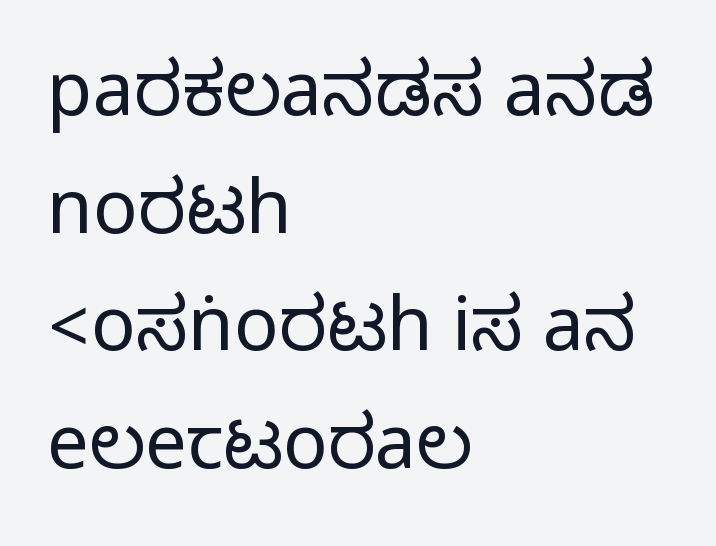
Posture: vertical. The foot of each line stays bare and open. Interline gaps are of average width in this sample. A typesetter would call this proportional, since set widths differ per character. Are there feet on the stems? There aren't — it's a sans. You could call the tracking neutral — neither tight nor loose.
